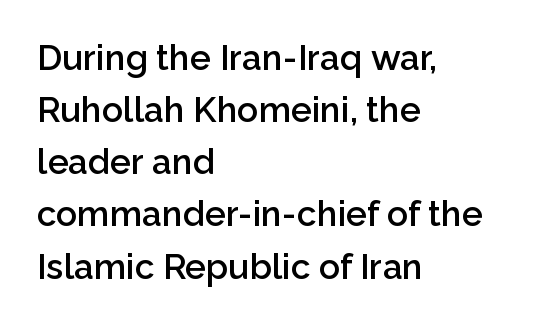
The image shows 35 px semibold sans-serif type, upright; set left-aligned, normal line spacing (1.49x), normal letter spacing, not underlined; low stroke contrast and a medium x-height.
